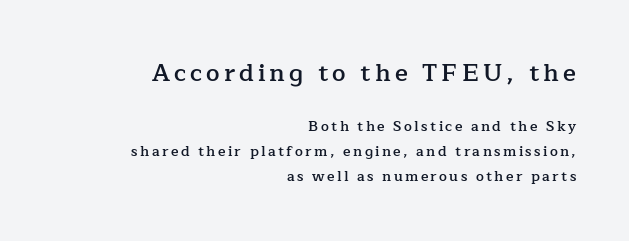
The image shows 24 px text type, upright; set right-aligned, line spacing 1.76x, not underlined; the first (top) block is 1.71x larger.
